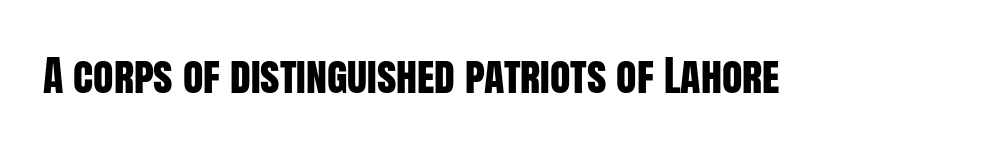
{"serif": "no", "italic": "no", "width": "condensed", "stroke_contrast": "low", "x_height": "large", "monospaced": "no", "underline": "no", "letter_spacing": "normal", "letter_spacing_em": 0.0, "glyph_px": 42}
